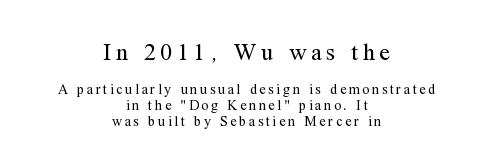
{"italic": "no", "bold": "no", "underline": "no", "align": "center", "line_spacing": "tight", "line_spacing_ratio": 1.15, "larger_block": "first", "size_ratio": 1.71, "glyph_px": 24}
